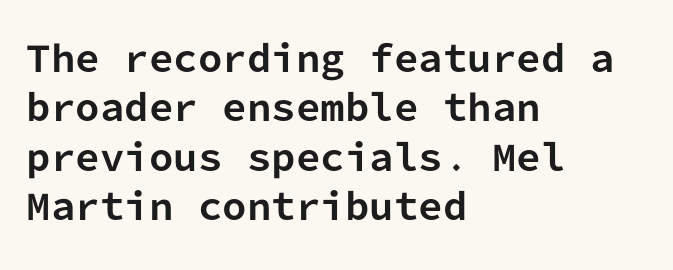
Vertical strokes here are truly vertical. A bare baseline throughout the passage. The rendering uses a moderate line-height, typical for paragraphs. This rendering leaves character spacing at its baseline value. Chunky letters — that's bold for sure.
